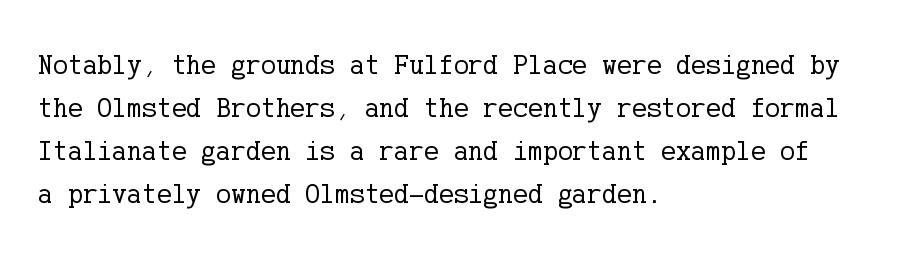
Q: Is the text bold? A: No.
Q: Is the text italic (slanted)? A: No, it is upright.
Q: Is the typeface a serif or a sans-serif typeface? A: Serif.
Q: Is the text underlined? A: No.
Q: How is the paragraph aligned? A: Left-aligned.
Q: Is the spacing between letters normal or unusually wide? A: Normal.
Q: Is the spacing between lines tight, normal or loose? A: Normal.
Q: Width (condensed, normal, or wide)? A: Normal.
Q: Stroke contrast? A: Low.
Q: x-height? A: Medium.
